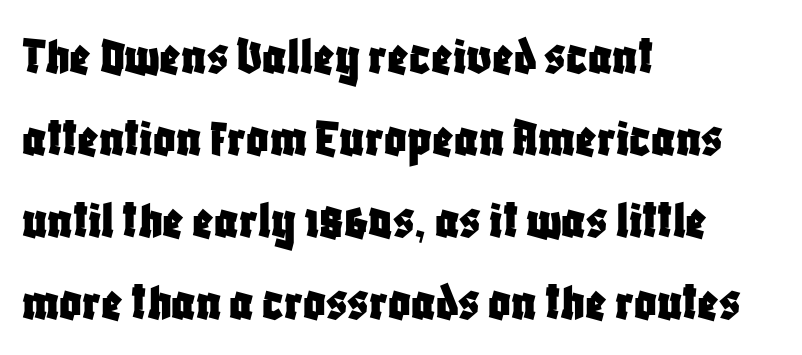
The lines sit at an ordinary, default distance from one another. The line texture is even and compact thanks to regular tracking. The rendering uses natural spacing where letterforms have individual widths. It's the straight-up-and-down kind of type.
